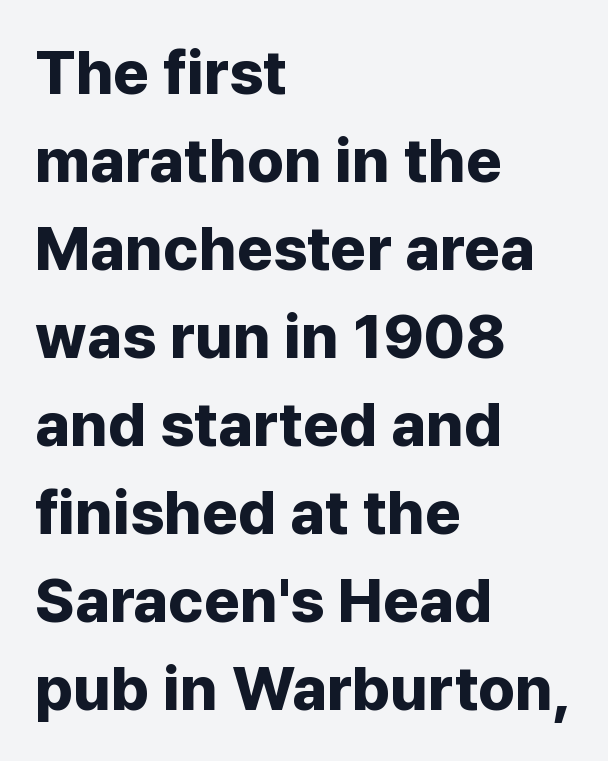
Every character sits straight up, as roman type does. Character widths vary here, with narrow letters taking less room than wide ones. Glyph-to-glyph distance matches everyday printed text. A typesetter would call this leading conventional body-copy spacing. Any mark beneath the type? The region is blank. These words are printed bold, with thick strokes throughout.
